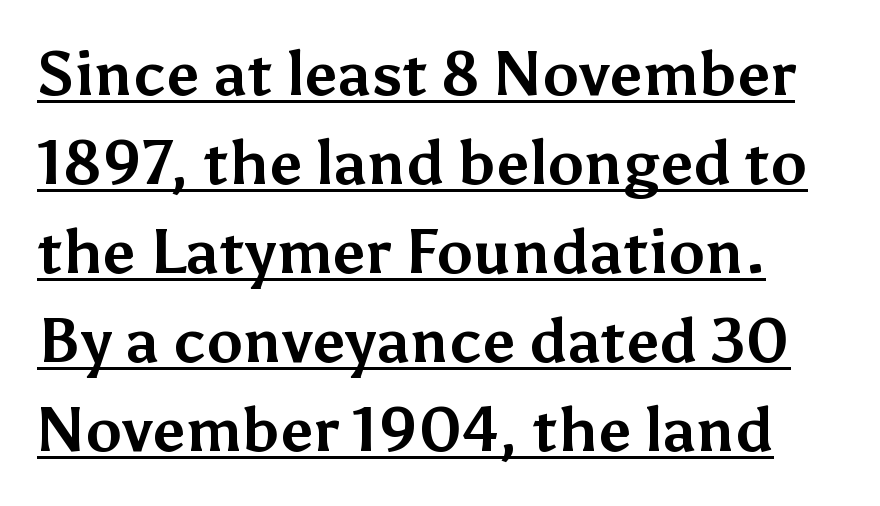
Q: Is the text bold? A: Yes.
Q: Is the text italic (slanted)? A: No, it is upright.
Q: Is the typeface a serif or a sans-serif typeface? A: Sans-serif.
Q: Is the text underlined? A: Yes.
Q: Is the spacing between letters normal or unusually wide? A: Normal.
Q: Is the spacing between lines tight, normal or loose? A: Normal.
Q: Width (condensed, normal, or wide)? A: Normal.
Q: Stroke contrast? A: Medium.
Q: x-height? A: Medium.
Q: Monospaced? A: No.
